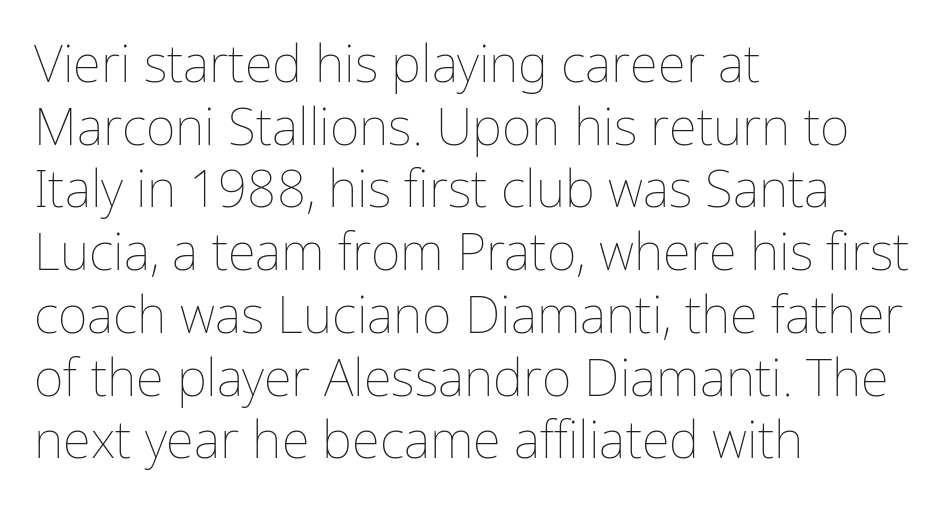
The image shows 51 px thin type, upright; set left-aligned, line spacing 1.23x, normal letter spacing, not underlined; low stroke contrast and a medium x-height.
